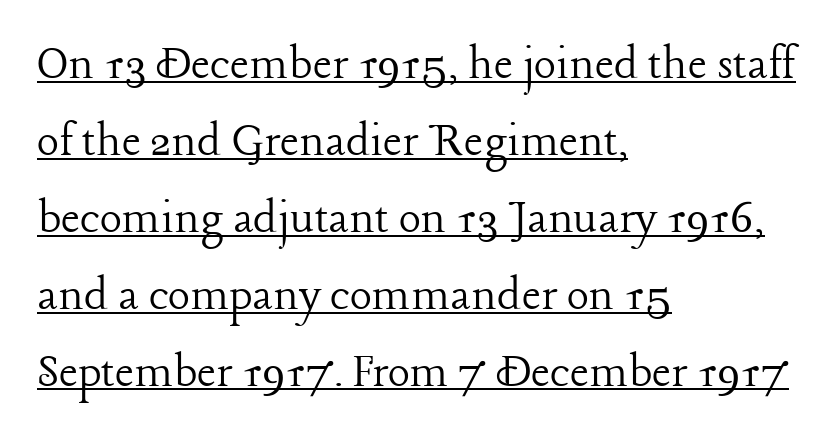
Q: Is the text bold? A: No.
Q: Is the text italic (slanted)? A: No, it is upright.
Q: Is the typeface a serif or a sans-serif typeface? A: Serif.
Q: Is the text underlined? A: Yes.
Q: How is the paragraph aligned? A: Left-aligned.
Q: Is the spacing between letters normal or unusually wide? A: Normal.
Q: Is the spacing between lines tight, normal or loose? A: Normal.
Q: Width (condensed, normal, or wide)? A: Normal.
Q: Stroke contrast? A: Low.
Q: x-height? A: Medium.
Q: Monospaced? A: No.
